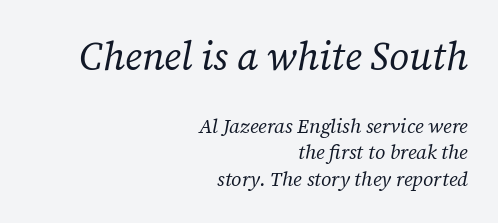
Q: Is the text bold? A: No.
Q: Is the text italic (slanted)? A: Yes, it leans right by about 12 degrees.
Q: Is the typeface a serif or a sans-serif typeface? A: Serif.
Q: Is the text underlined? A: No.
Q: How is the paragraph aligned? A: Right-aligned.
Q: Is the spacing between letters normal or unusually wide? A: Normal.
Q: Is the spacing between lines tight, normal or loose? A: Normal.
Q: Which block of text is set in a larger size, the first (top) or the second (bottom)? A: The first (top) one.
Q: Width (condensed, normal, or wide)? A: Normal.
Q: Stroke contrast? A: Low.
Q: x-height? A: Medium.
Q: Monospaced? A: No.
